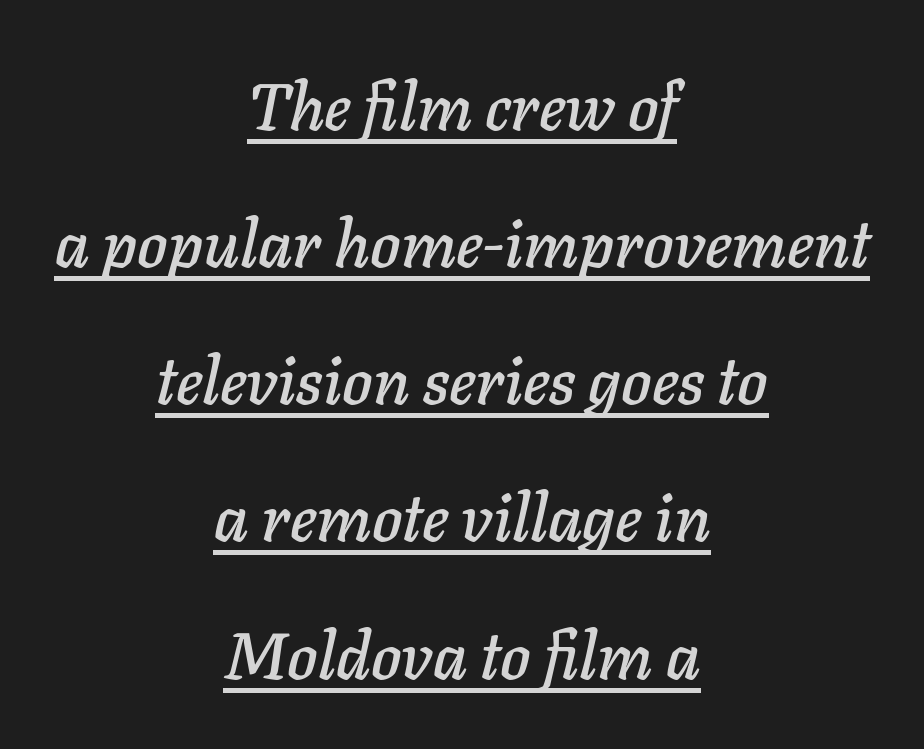
The image shows 65 px text type, italic (leaning right); set centered, loose line spacing (2.11x), normal letter spacing, underlined; low stroke contrast and a medium x-height.
